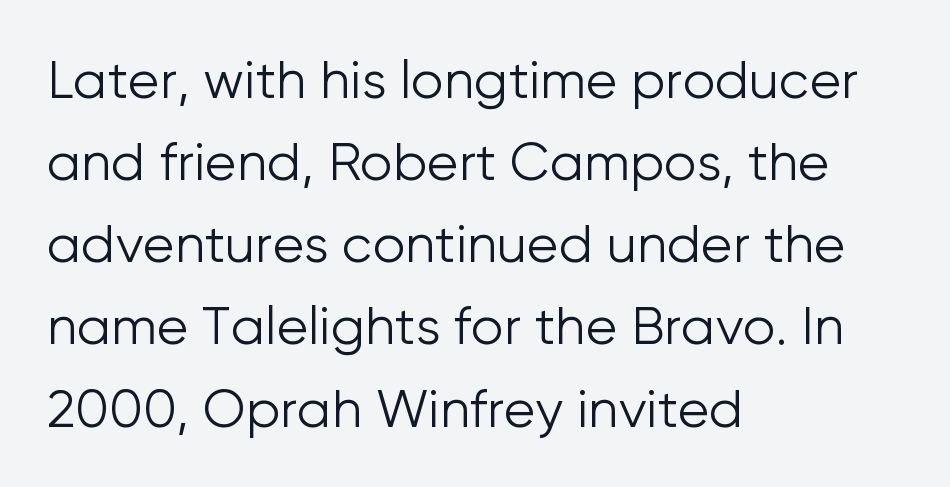
The image shows 52 px light sans-serif type, upright; set left-aligned, normal line spacing (1.58x), normal letter spacing, not underlined; low stroke contrast and a medium x-height.
